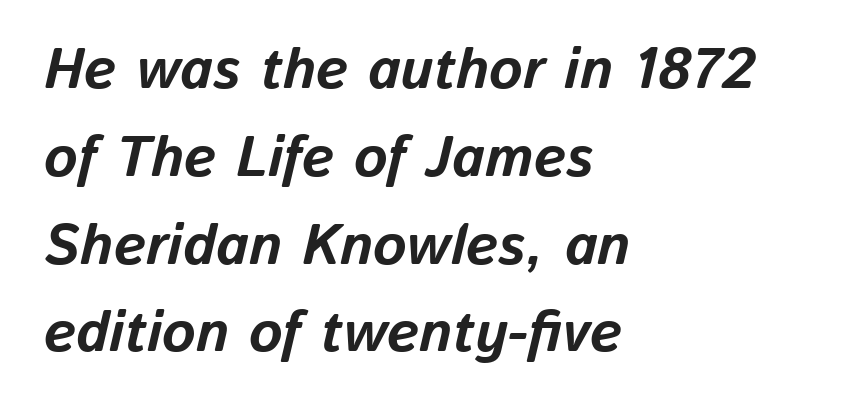
Q: Is the text bold? A: Yes.
Q: Is the text italic (slanted)? A: Yes, it leans right by about 13 degrees.
Q: Is the text underlined? A: No.
Q: How is the paragraph aligned? A: Left-aligned.
Q: Is the spacing between letters normal or unusually wide? A: Normal.
Q: Is the spacing between lines tight, normal or loose? A: Normal.
Q: Width (condensed, normal, or wide)? A: Normal.
Q: Stroke contrast? A: Low.
Q: x-height? A: Medium.
Q: Monospaced? A: No.
